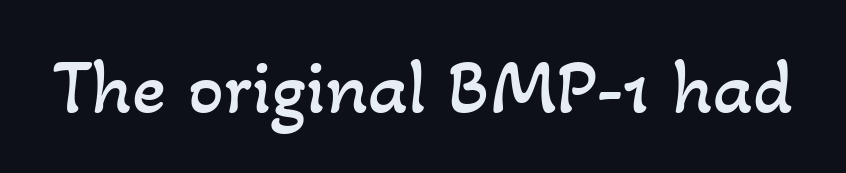
{"bold": "no", "weight": "regular", "width": "normal", "stroke_contrast": "low", "x_height": "small", "monospaced": "no", "underline": "no", "letter_spacing": "normal", "letter_spacing_em": 0.0, "glyph_px": 79}
